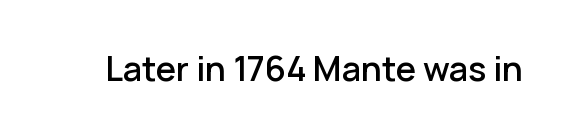
Look at the bottom of the vertical strokes: they stop flat, with no serifs. Just letters on the line, the space beneath them empty. A typesetter would call this proportional, since set widths differ per character. The lettering holds an erect, upright posture throughout. The horizontal fit of the characters is conventional and even.
